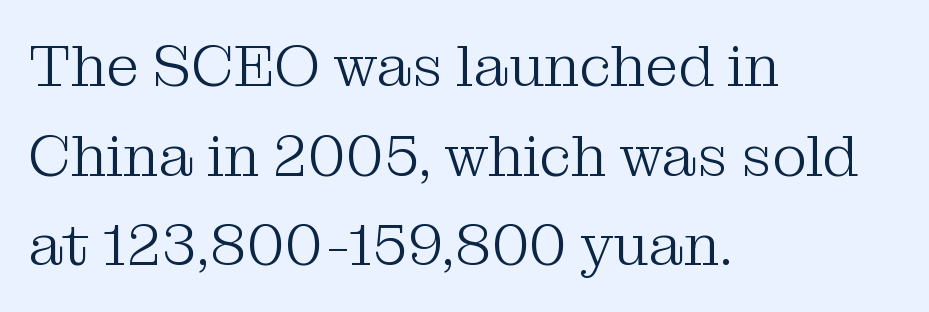
Q: Is the text bold? A: No.
Q: Is the text italic (slanted)? A: No, it is upright.
Q: Is the typeface a serif or a sans-serif typeface? A: Serif.
Q: Is the text underlined? A: No.
Q: How is the paragraph aligned? A: Left-aligned.
Q: Is the spacing between letters normal or unusually wide? A: Normal.
Q: Is the spacing between lines tight, normal or loose? A: Normal.
Q: Width (condensed, normal, or wide)? A: Normal.
Q: Stroke contrast? A: Medium.
Q: x-height? A: Medium.
Q: Monospaced? A: No.
